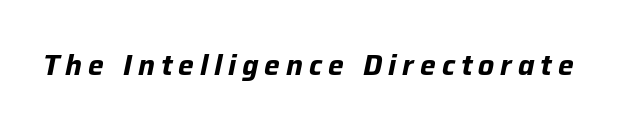
A clean baseline with only descenders dipping below it. You could not count columns in this text — the font is proportionally spaced. Its strokes are broad and dark, the hallmark of bold type. When letters slant like this, we call the style italic. Each word looks stretched out because of the extra space between its letters.
